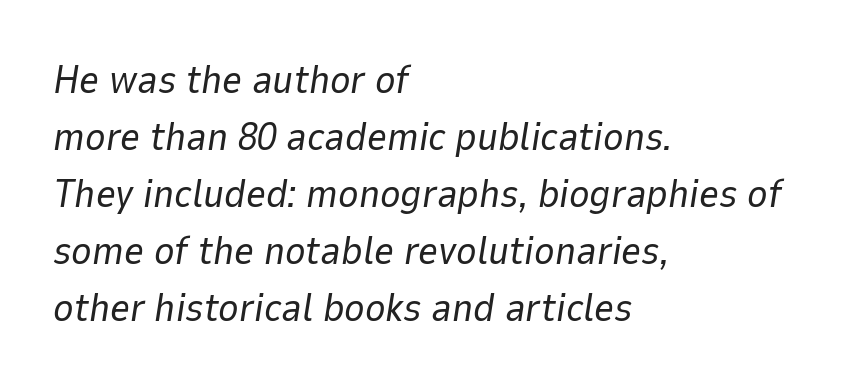
{"italic": "yes", "lean": "right", "slant_degrees": 9, "bold": "no", "weight": "regular", "width": "normal", "stroke_contrast": "low", "x_height": "medium", "monospaced": "no", "underline": "no", "align": "left", "line_spacing": "normal", "line_spacing_ratio": 1.46, "letter_spacing": "normal", "letter_spacing_em": 0.0, "glyph_px": 39}
